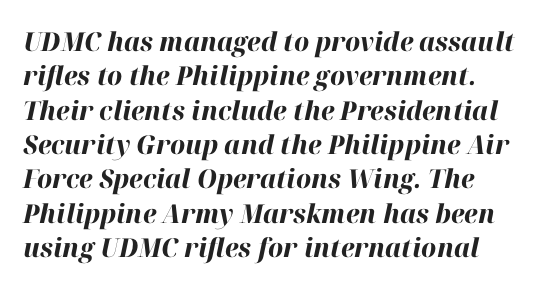
Q: Is the text bold? A: Yes.
Q: Is the text italic (slanted)? A: Yes, it leans right by about 12 degrees.
Q: Is the text underlined? A: No.
Q: How is the paragraph aligned? A: Left-aligned.
Q: Is the spacing between letters normal or unusually wide? A: Normal.
Q: Is the spacing between lines tight, normal or loose? A: Normal.
